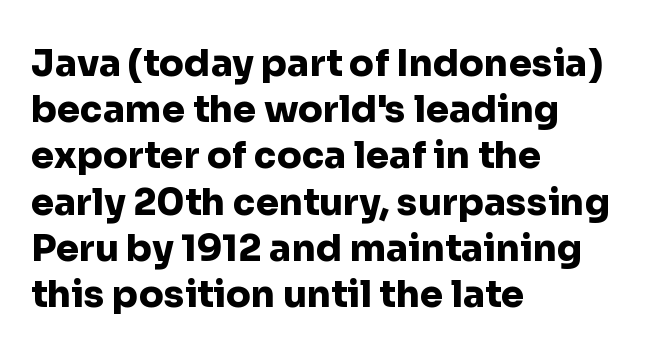
{"serif": "no", "italic": "no", "bold": "yes", "weight": "heavy", "width": "normal", "stroke_contrast": "low", "x_height": "medium", "monospaced": "no", "underline": "no", "align": "left", "line_spacing": "normal", "line_spacing_ratio": 1.25, "letter_spacing": "normal", "letter_spacing_em": 0.0, "glyph_px": 37}
